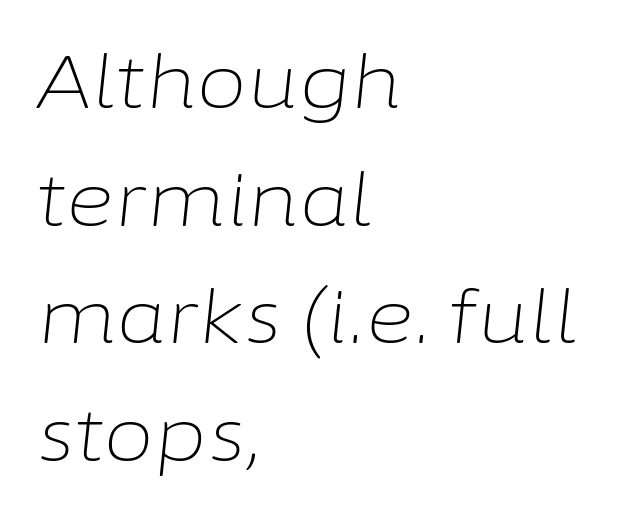
Q: Is the text bold? A: No.
Q: Is the text italic (slanted)? A: Yes, it leans right by about 6 degrees.
Q: Is the text underlined? A: No.
Q: How is the paragraph aligned? A: Left-aligned.
Q: Is the spacing between letters normal or unusually wide? A: Normal.
Q: Is the spacing between lines tight, normal or loose? A: Normal.
Q: Width (condensed, normal, or wide)? A: Normal.
Q: Stroke contrast? A: Low.
Q: x-height? A: Medium.
Q: Monospaced? A: No.
